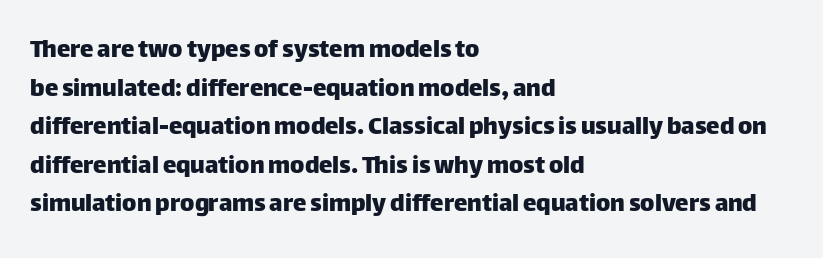
{"italic": "no", "underline": "no", "align": "left", "line_spacing": "normal", "line_spacing_ratio": 1.43, "letter_spacing": "normal", "letter_spacing_em": 0.0, "glyph_px": 27}
